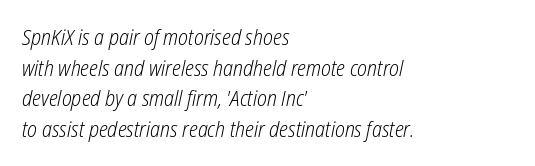
The letters sit at their default tracking, neither squeezed nor spread. All the whitespace from short lines collects on the right. The strokes are not fattened; the text isn't bold. Descender tails drop into unmarked territory. Compared with typical paragraphs, the rows here are spaced about the same. The whole block is typeset with a tilt.
